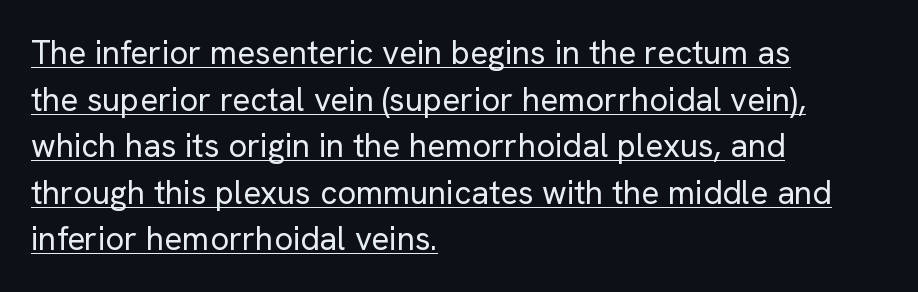
{"serif": "no", "italic": "no", "bold": "no", "weight": "regular", "width": "normal", "stroke_contrast": "low", "x_height": "medium", "monospaced": "no", "underline": "yes", "align": "left", "line_spacing": "normal", "line_spacing_ratio": 1.41, "letter_spacing": "normal", "letter_spacing_em": 0.0, "glyph_px": 33}
